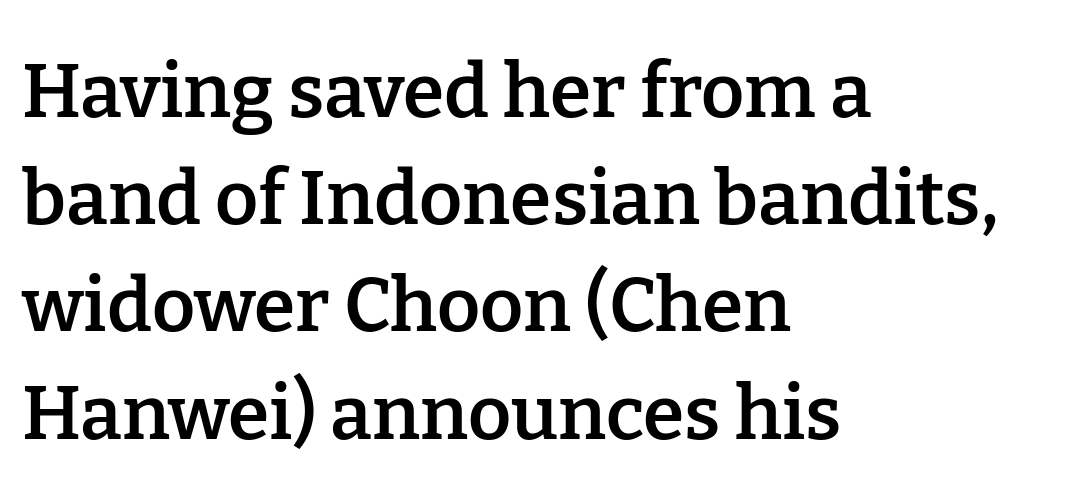
{"serif": "yes", "italic": "no", "bold": "semi", "weight": "semibold", "width": "normal", "stroke_contrast": "low", "x_height": "medium", "monospaced": "no", "underline": "no", "align": "left", "line_spacing": "normal", "line_spacing_ratio": 1.43, "letter_spacing": "normal", "letter_spacing_em": 0.0, "glyph_px": 75}
